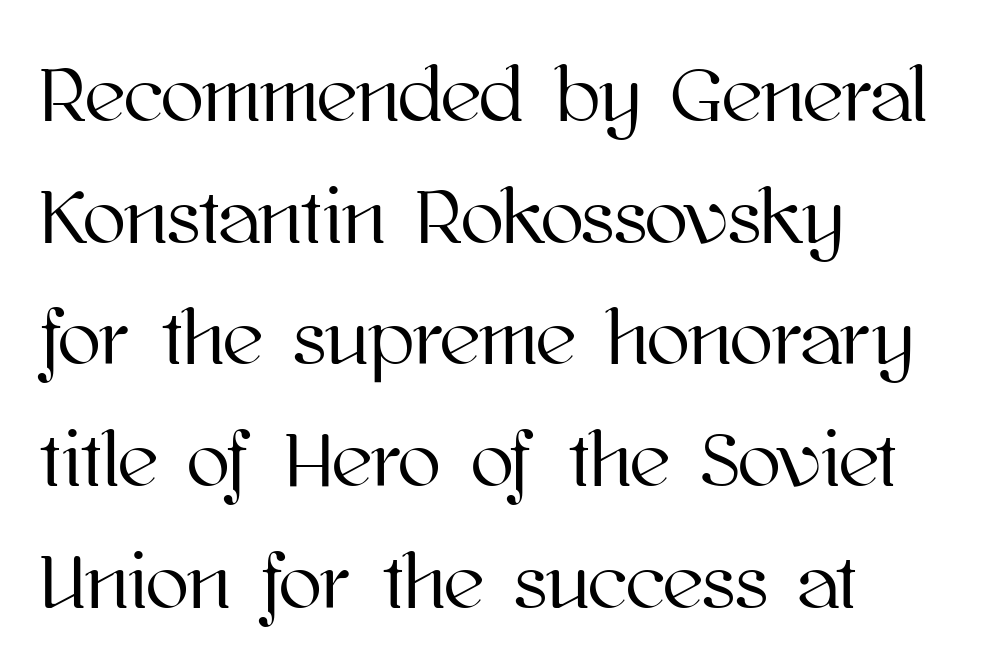
Q: Is the text italic (slanted)? A: No, it is upright.
Q: Is the text underlined? A: No.
Q: How is the paragraph aligned? A: Left-aligned.
Q: Is the spacing between letters normal or unusually wide? A: Normal.
Q: Is the spacing between lines tight, normal or loose? A: Normal.
Q: Width (condensed, normal, or wide)? A: Normal.
Q: Stroke contrast? A: High.
Q: x-height? A: Medium.
Q: Monospaced? A: No.
